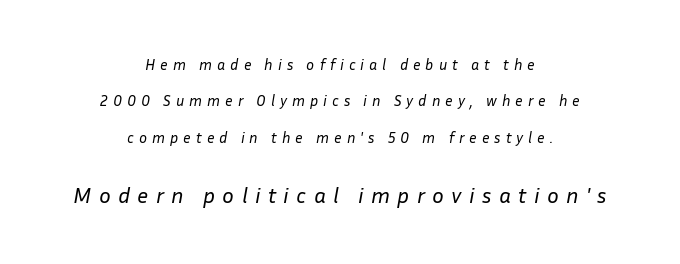
Q: Is the text bold? A: No.
Q: Is the text italic (slanted)? A: Yes, it leans right by about 10 degrees.
Q: Is the text underlined? A: No.
Q: How is the paragraph aligned? A: Centered.
Q: Is the spacing between letters normal or unusually wide? A: Unusually wide.
Q: Is the spacing between lines tight, normal or loose? A: Loose.
Q: Which block of text is set in a larger size, the first (top) or the second (bottom)? A: The second (bottom) one.
